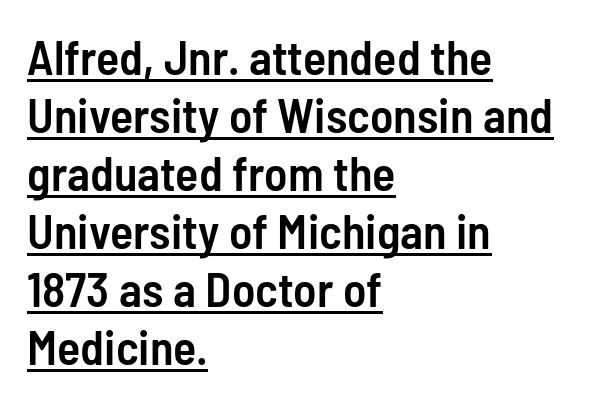
{"serif": "no", "italic": "no", "bold": "semi", "weight": "semibold", "width": "condensed", "stroke_contrast": "low", "x_height": "medium", "monospaced": "no", "underline": "yes", "align": "left", "line_spacing_ratio": 1.21, "letter_spacing": "normal", "letter_spacing_em": 0.0, "glyph_px": 48}
